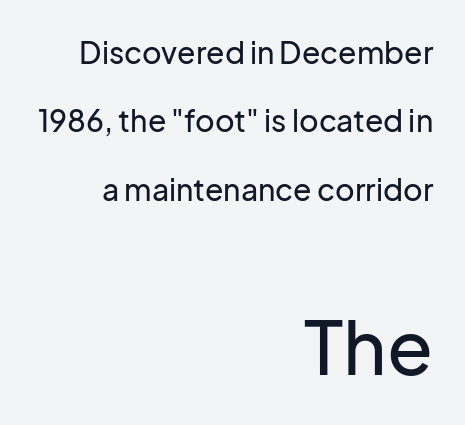
{"serif": "no", "italic": "no", "width": "normal", "stroke_contrast": "low", "x_height": "medium", "monospaced": "no", "underline": "no", "align": "right", "line_spacing": "loose", "line_spacing_ratio": 2.28, "letter_spacing": "normal", "letter_spacing_em": 0.0, "larger_block": "second", "size_ratio": 2.5, "glyph_px": 75}
